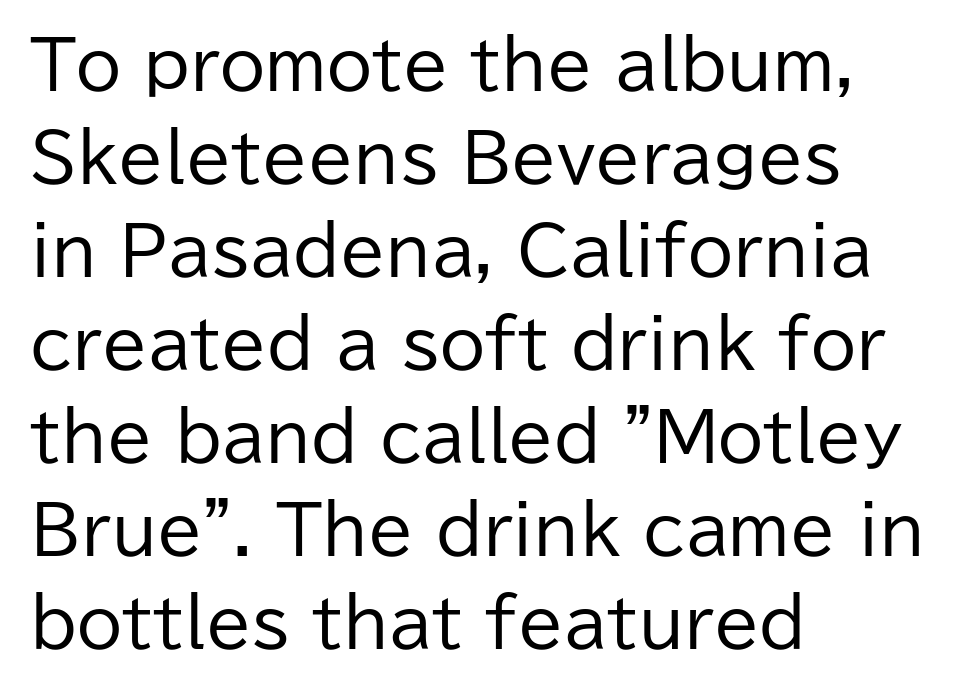
These lines stack with their left ends in a neat column. Do the characters align in a grid? No, the font is proportional. Examine the stroke ends and you'll find no serifs. The font's upright variant was chosen for this text. Regarding leading, the lines here are spaced in the standard way. The string is rendered with underlining switched off.
